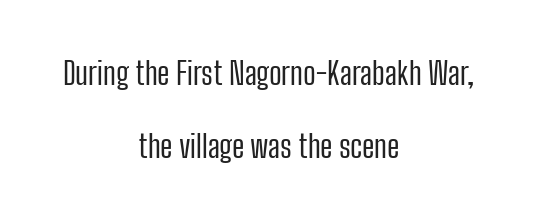
Q: Is the text bold? A: No.
Q: Is the text italic (slanted)? A: No, it is upright.
Q: Is the typeface a serif or a sans-serif typeface? A: Sans-serif.
Q: Is the text underlined? A: No.
Q: How is the paragraph aligned? A: Centered.
Q: Is the spacing between letters normal or unusually wide? A: Normal.
Q: Is the spacing between lines tight, normal or loose? A: Loose.
Q: Width (condensed, normal, or wide)? A: Condensed.
Q: Stroke contrast? A: Low.
Q: x-height? A: Medium.
Q: Monospaced? A: No.
